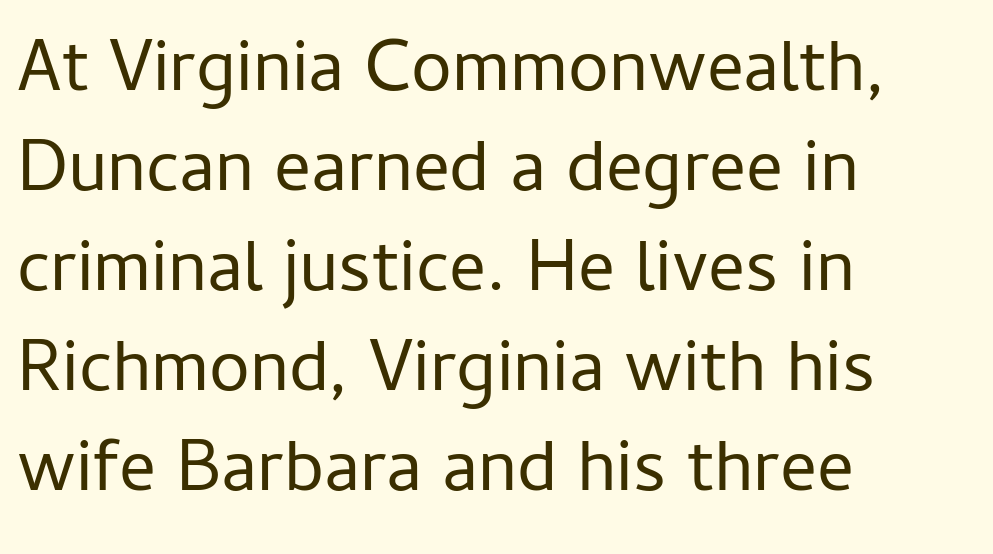
{"serif": "no", "italic": "no", "bold": "no", "weight": "regular", "width": "normal", "stroke_contrast": "low", "x_height": "medium", "monospaced": "no", "underline": "no", "align": "left", "line_spacing": "normal", "line_spacing_ratio": 1.37, "letter_spacing": "normal", "letter_spacing_em": 0.0, "glyph_px": 73}
